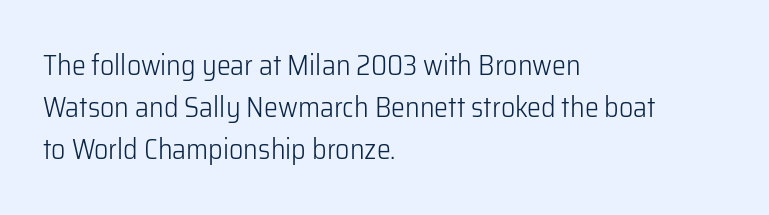
Q: Is the text bold? A: No.
Q: Is the text italic (slanted)? A: No, it is upright.
Q: Is the typeface a serif or a sans-serif typeface? A: Sans-serif.
Q: Is the text underlined? A: No.
Q: How is the paragraph aligned? A: Left-aligned.
Q: Is the spacing between letters normal or unusually wide? A: Normal.
Q: Is the spacing between lines tight, normal or loose? A: Normal.
Q: Width (condensed, normal, or wide)? A: Normal.
Q: Stroke contrast? A: Low.
Q: x-height? A: Medium.
Q: Monospaced? A: No.
